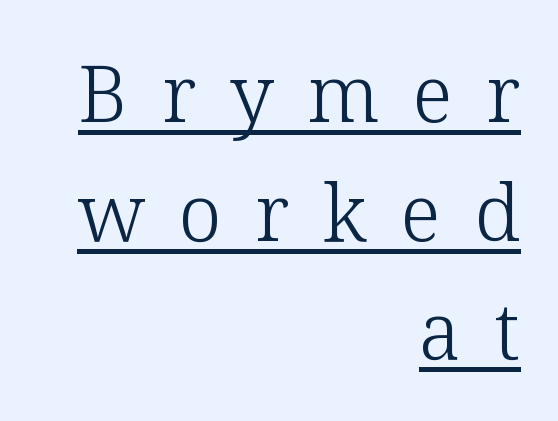
Q: Is the text bold? A: No.
Q: Is the text italic (slanted)? A: No, it is upright.
Q: Is the typeface a serif or a sans-serif typeface? A: Serif.
Q: Is the text underlined? A: Yes.
Q: How is the paragraph aligned? A: Right-aligned.
Q: Is the spacing between letters normal or unusually wide? A: Unusually wide.
Q: Is the spacing between lines tight, normal or loose? A: Normal.
Q: Width (condensed, normal, or wide)? A: Normal.
Q: Stroke contrast? A: Low.
Q: x-height? A: Medium.
Q: Monospaced? A: No.
